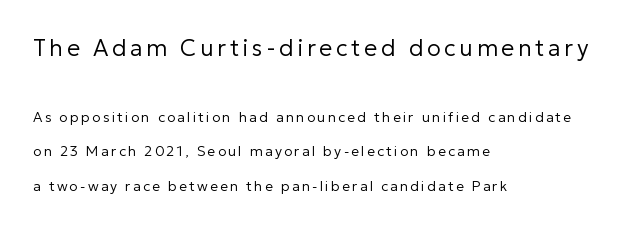
{"italic": "no", "bold": "no", "underline": "no", "align": "left", "line_spacing": "loose", "line_spacing_ratio": 2.46, "larger_block": "first", "size_ratio": 1.64, "glyph_px": 23}
